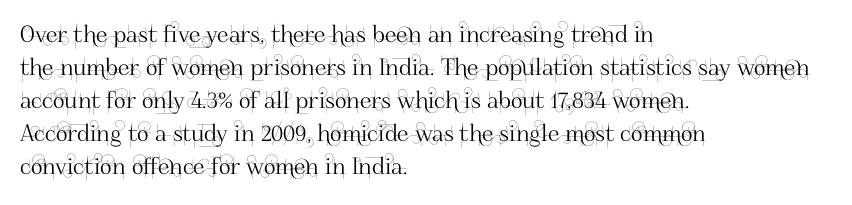
{"italic": "no", "underline": "no", "align": "left", "line_spacing": "normal", "line_spacing_ratio": 1.43, "letter_spacing": "normal", "letter_spacing_em": 0.0, "glyph_px": 23}
